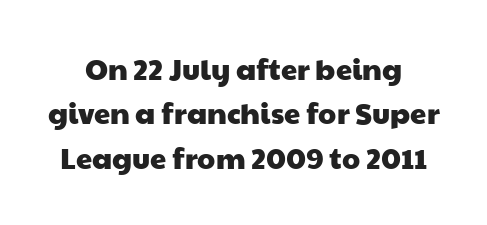
The type is set solid horizontally, with unmodified tracking. The letters carry no serifs — their stems end cleanly without finishing strokes. Underlining? Definitely not there. Proportional: the letters do not fall into vertical columns. In terms of leading, this rendering sits right in the middle.
